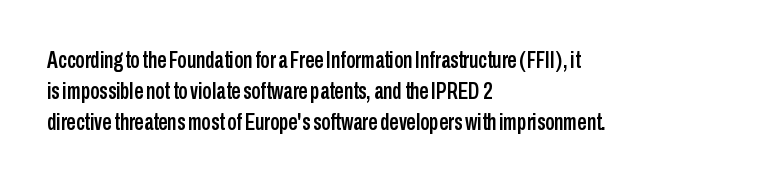
{"italic": "no", "underline": "no", "align": "left", "line_spacing": "normal", "line_spacing_ratio": 1.35, "letter_spacing": "normal", "letter_spacing_em": 0.0, "glyph_px": 23}
